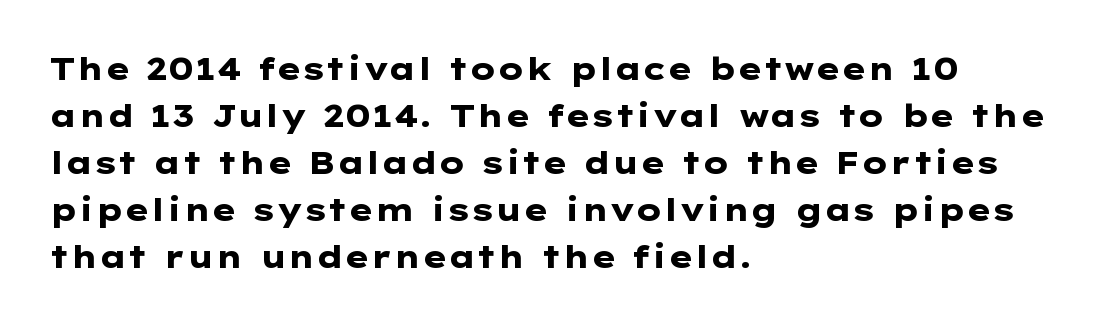
Q: Is the text bold? A: Yes.
Q: Is the text italic (slanted)? A: No, it is upright.
Q: Is the typeface a serif or a sans-serif typeface? A: Sans-serif.
Q: Is the text underlined? A: No.
Q: How is the paragraph aligned? A: Left-aligned.
Q: Is the spacing between letters normal or unusually wide? A: Normal.
Q: Is the spacing between lines tight, normal or loose? A: Normal.
Q: Width (condensed, normal, or wide)? A: Wide.
Q: Stroke contrast? A: Low.
Q: x-height? A: Medium.
